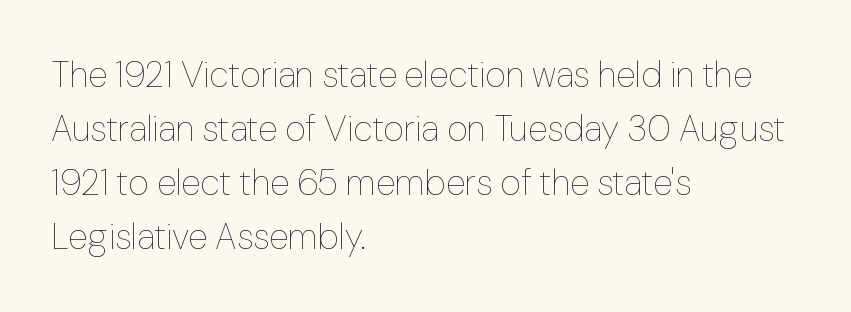
Q: Is the text bold? A: No.
Q: Is the text italic (slanted)? A: No, it is upright.
Q: Is the text underlined? A: No.
Q: How is the paragraph aligned? A: Left-aligned.
Q: Is the spacing between letters normal or unusually wide? A: Normal.
Q: Is the spacing between lines tight, normal or loose? A: Normal.
Q: Width (condensed, normal, or wide)? A: Normal.
Q: Stroke contrast? A: Low.
Q: x-height? A: Medium.
Q: Monospaced? A: No.
